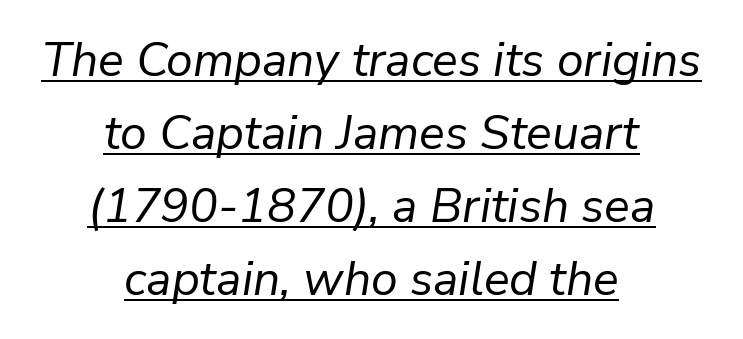
{"italic": "yes", "lean": "right", "slant_degrees": 9, "bold": "no", "weight": "regular", "width": "normal", "stroke_contrast": "low", "x_height": "medium", "monospaced": "no", "underline": "yes", "align": "center", "line_spacing": "normal", "line_spacing_ratio": 1.52, "letter_spacing": "normal", "letter_spacing_em": 0.0, "glyph_px": 48}
